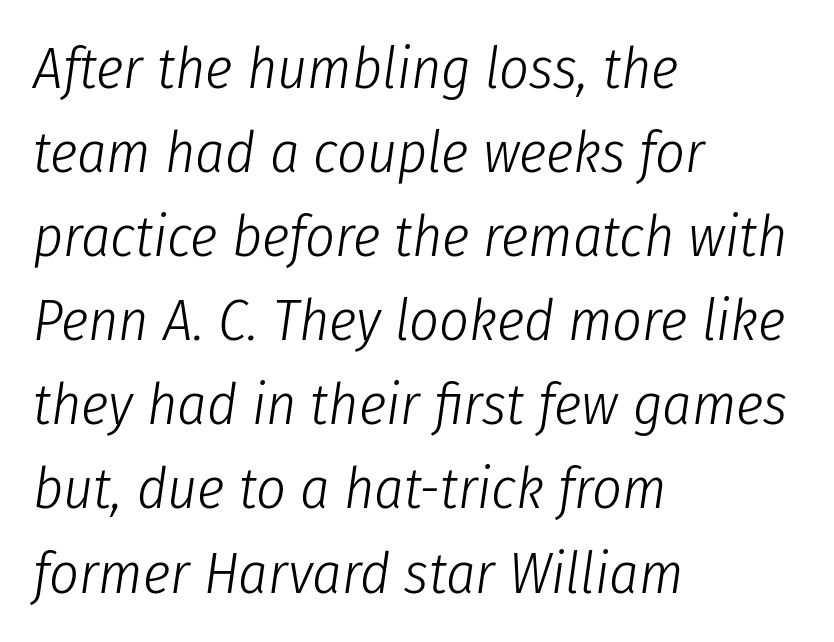
Unbolded letterforms with no extra heft. One-word summary of the alignment: left. The glyphs are unaccompanied by any horizontal stroke below them. Each letter keeps its own natural width here, so spacing adapts to shape. There's an unmistakable incline to the writing here.
